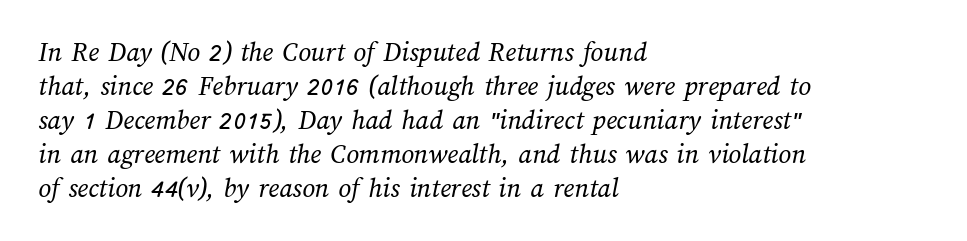
The image shows 28 px regular-weight type; set left-aligned, line spacing 1.21x, normal letter spacing, not underlined; medium stroke contrast and a medium x-height.
